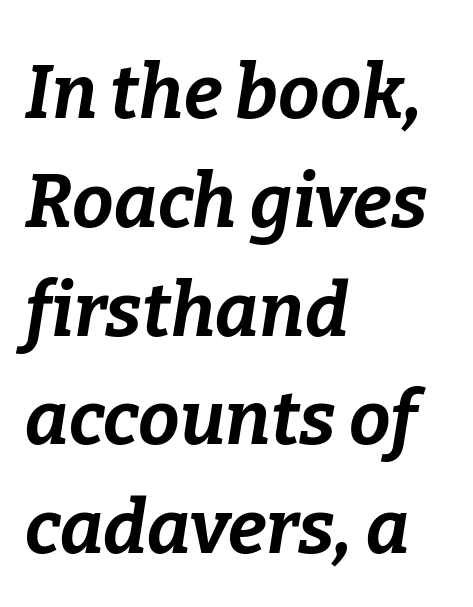
The image shows 74 px bold type, italic (leaning right); set left-aligned, normal line spacing (1.47x), normal letter spacing, not underlined; low stroke contrast and a medium x-height.
